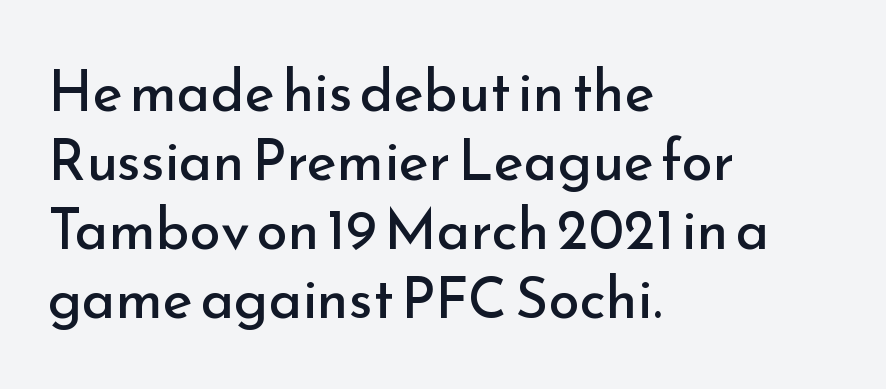
The image shows 57 px regular-weight sans-serif type, upright; set left-aligned, line spacing 1.21x, normal letter spacing, not underlined; low stroke contrast and a small x-height.
